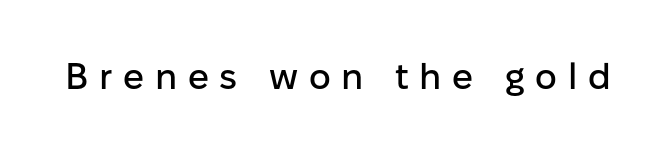
Q: Is the text italic (slanted)? A: No, it is upright.
Q: Is the typeface a serif or a sans-serif typeface? A: Sans-serif.
Q: Is the text underlined? A: No.
Q: Is the spacing between letters normal or unusually wide? A: Unusually wide.
Q: Width (condensed, normal, or wide)? A: Normal.
Q: Stroke contrast? A: Low.
Q: x-height? A: Medium.
Q: Monospaced? A: No.
